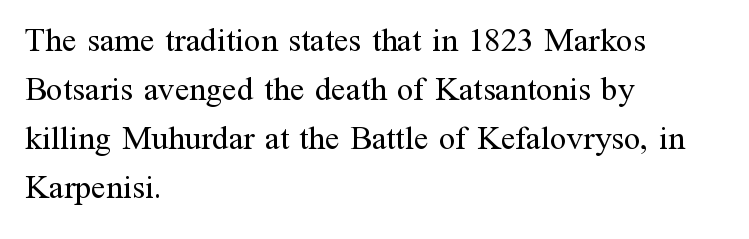
The image shows 33 px regular-weight serif type, upright; set left-aligned, normal line spacing (1.48x), normal letter spacing, not underlined; medium stroke contrast and a medium x-height.
